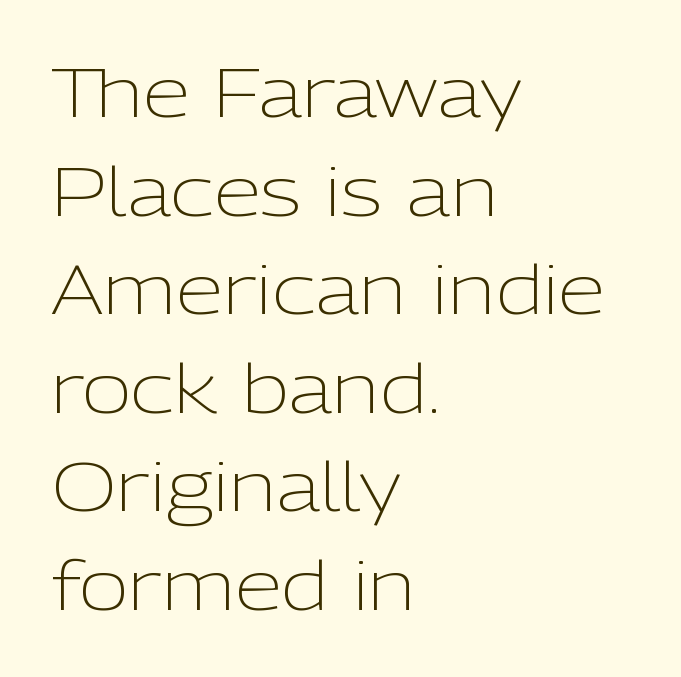
{"serif": "no", "italic": "no", "bold": "no", "weight": "light", "width": "normal", "stroke_contrast": "low", "x_height": "medium", "monospaced": "no", "underline": "no", "align": "left", "line_spacing": "normal", "line_spacing_ratio": 1.45, "letter_spacing": "normal", "letter_spacing_em": 0.0, "glyph_px": 68}
